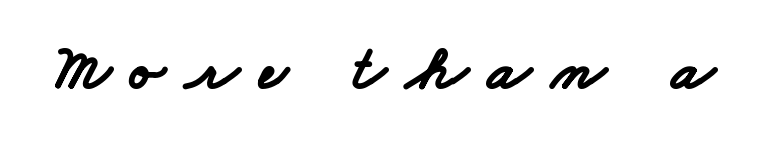
The image shows 63 px bold, wide sans-serif type; set unusually wide letter spacing (+0.32 em), not underlined; low stroke contrast and a small x-height.
